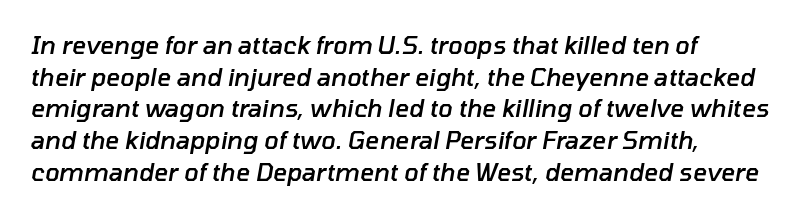
The image shows 24 px text type, italic (leaning right); set left-aligned, normal line spacing (1.32x), normal letter spacing, not underlined.
